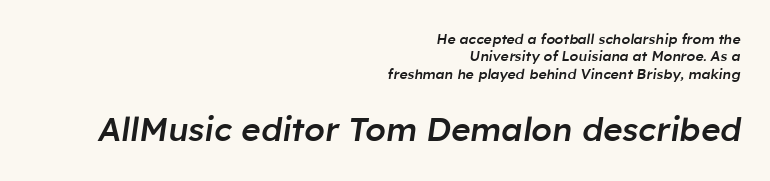
Teacher's note: observe the even right margin — that is flush-right alignment. Descenders hang freely into open space. The gaps between neighbouring characters are ordinary and unremarkable. Typesetter's note — lower block bumped up in size, upper block left smaller.
